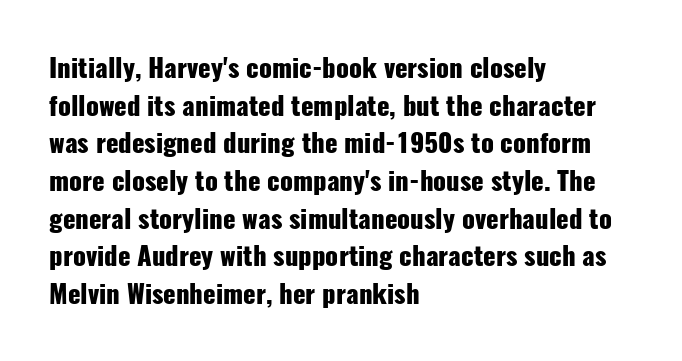
On the weight axis this lands at bold, roughly 700. Words float on clear page, feet unadorned. Interline gaps are of average width in this sample. The rendering keeps characters at their native spacing. In terms of posture, this sample is upright.
